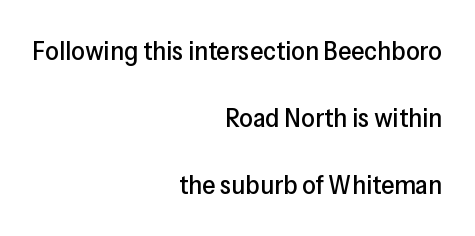
Posture: upright roman. In terms of letterspacing, this is plain default setting. Check the space under the baseline: it is left empty. Notice the wide empty band between every row — that's loose leading.
